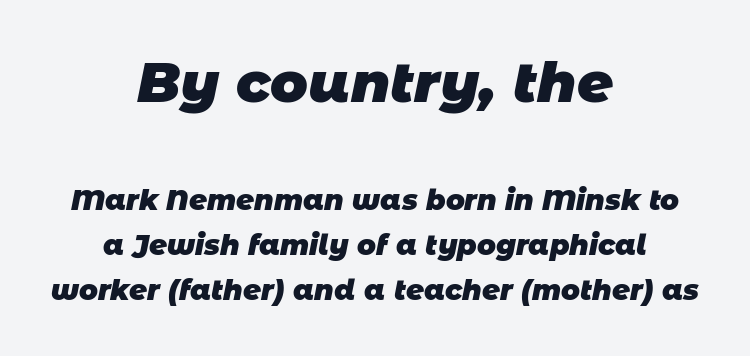
The image shows 56 px heavy sans-serif type; set centered, normal line spacing (1.61x), normal letter spacing, not underlined; the first (top) block is 2.0x larger; low stroke contrast and a large x-height.
